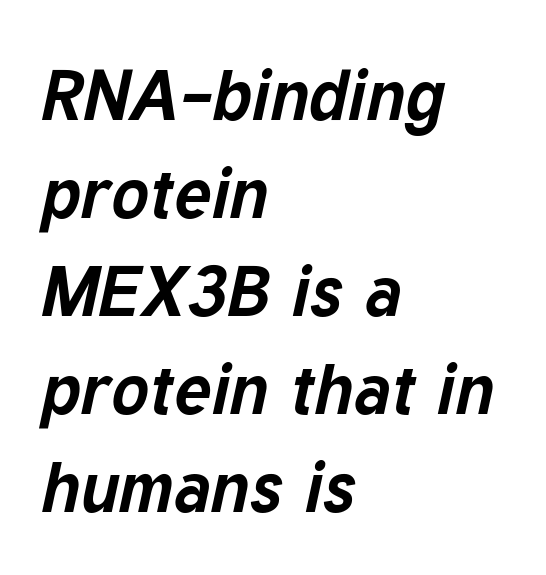
Q: Is the text bold? A: Yes.
Q: Is the text italic (slanted)? A: Yes, it leans right by about 12 degrees.
Q: Is the text underlined? A: No.
Q: How is the paragraph aligned? A: Left-aligned.
Q: Is the spacing between letters normal or unusually wide? A: Normal.
Q: Is the spacing between lines tight, normal or loose? A: Normal.
Q: Width (condensed, normal, or wide)? A: Normal.
Q: Stroke contrast? A: Low.
Q: x-height? A: Medium.
Q: Monospaced? A: No.
